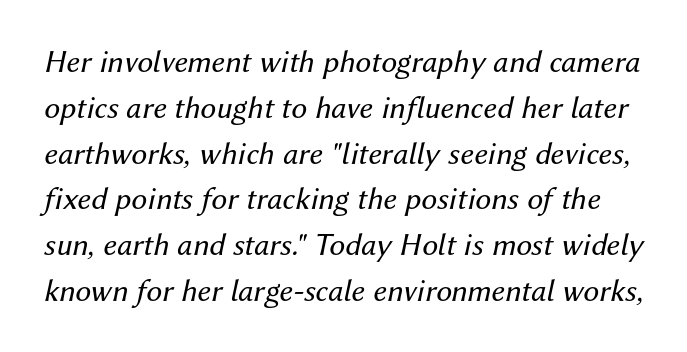
The type is set solid horizontally, with unmodified tracking. This is not heavy type; no bold has been used. A typesetter would call this leading conventional body-copy spacing. Underline: absent. Each letter keeps its own natural width here, so spacing adapts to shape.
